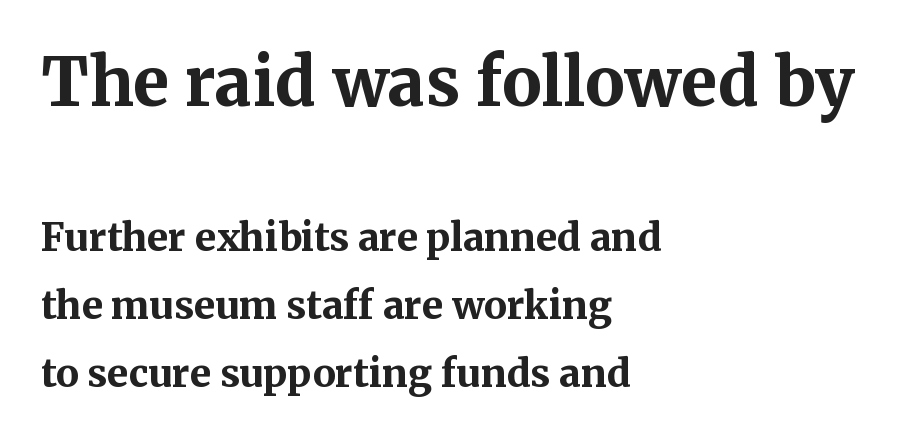
The image shows 66 px bold serif type, upright; set left-aligned, line spacing 1.8x, normal letter spacing, not underlined; the first (top) block is 1.74x larger; medium stroke contrast and a medium x-height.
